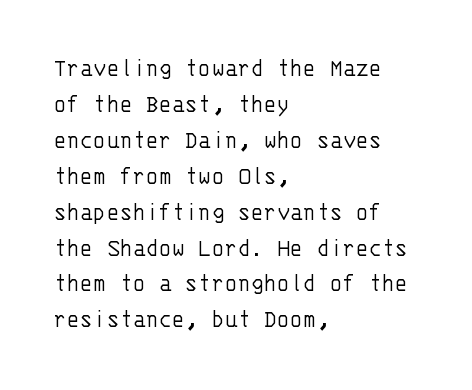
The image shows 27 px text type, upright; set left-aligned, normal line spacing (1.33x), normal letter spacing, not underlined.
